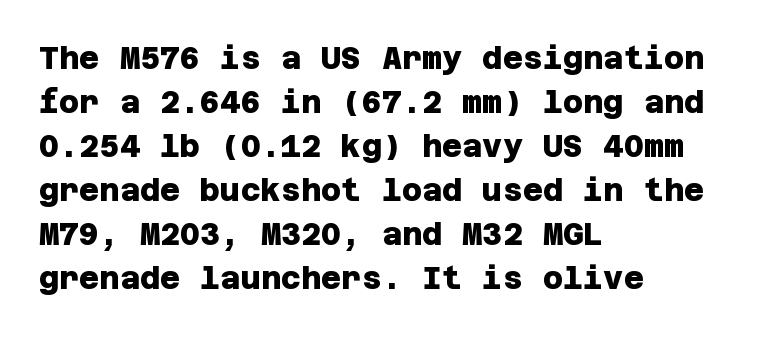
The image shows 31 px heavy sans-serif type; set left-aligned, normal line spacing (1.42x), normal letter spacing, not underlined; low stroke contrast and a large x-height.
